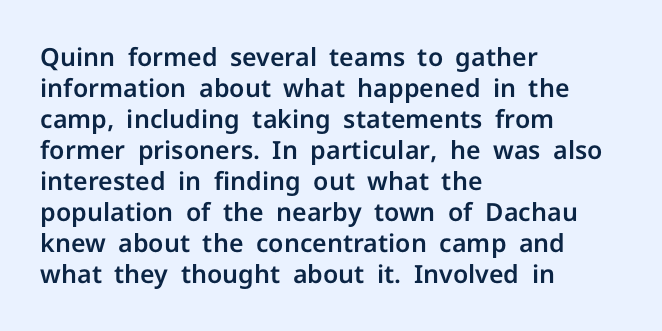
Q: Is the text italic (slanted)? A: No, it is upright.
Q: Is the text underlined? A: No.
Q: How is the paragraph aligned? A: Left-aligned.
Q: Is the spacing between letters normal or unusually wide? A: Normal.
